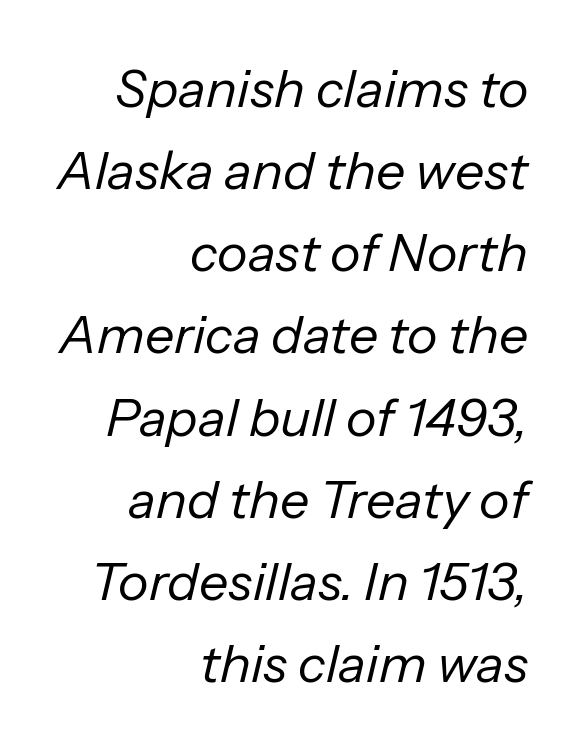
The image shows 52 px regular-weight type, italic (leaning right); set right-aligned, normal line spacing (1.58x), normal letter spacing, not underlined; low stroke contrast and a medium x-height.
